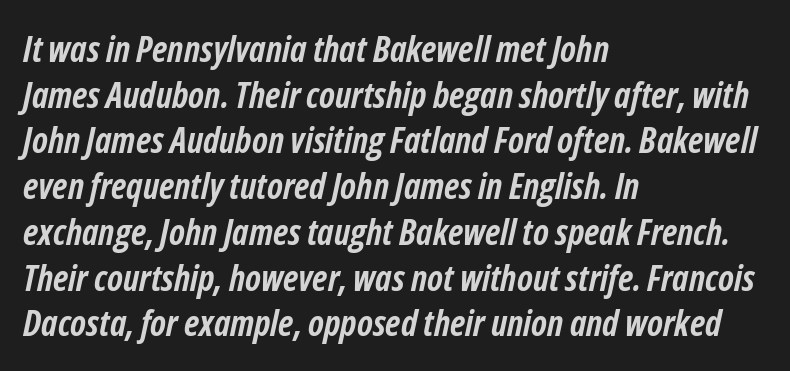
Bold? Absolutely — the strokes are thick and heavy. The face used here is proportionally spaced, like ordinary book or web type. The axis of the letterforms is tilted away from vertical. Caption: multi-line text, flush left, ragged right. A typesetter would call this zero additional tracking. Unmarked baselines from the first word to the last.
